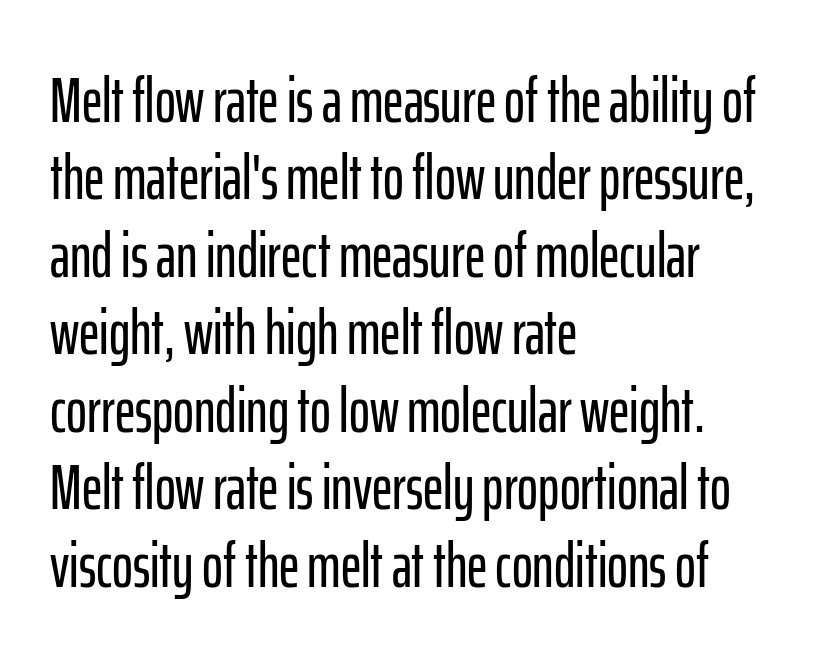
The image shows 63 px condensed sans-serif type, upright; set left-aligned, line spacing 1.23x, normal letter spacing, not underlined; low stroke contrast and a medium x-height.
